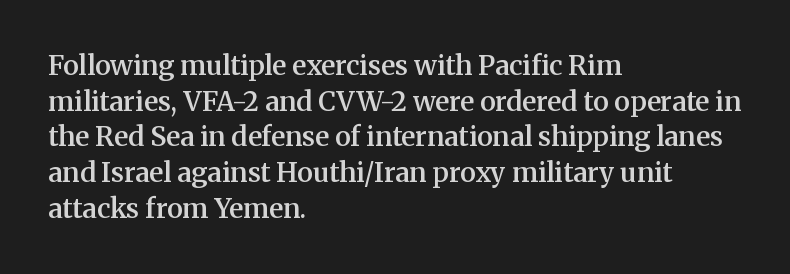
The image shows 27 px text type, upright; set left-aligned, normal line spacing (1.32x), normal letter spacing, not underlined.
